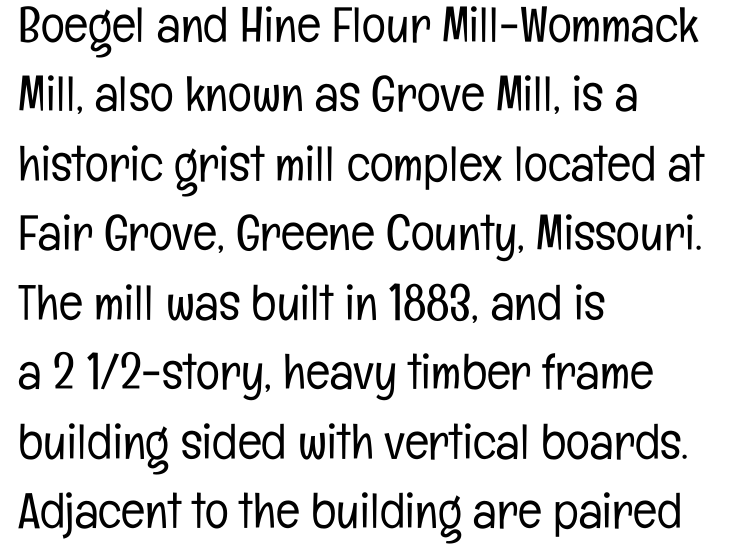
{"serif": "no", "italic": "no", "bold": "no", "weight": "light", "width": "condensed", "stroke_contrast": "low", "x_height": "medium", "monospaced": "no", "underline": "no", "align": "left", "line_spacing": "normal", "line_spacing_ratio": 1.39, "letter_spacing": "normal", "letter_spacing_em": 0.0, "glyph_px": 50}
